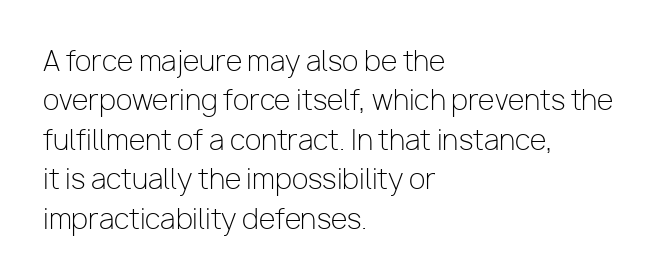
Q: Is the text bold? A: No.
Q: Is the text italic (slanted)? A: No, it is upright.
Q: Is the text underlined? A: No.
Q: How is the paragraph aligned? A: Left-aligned.
Q: Is the spacing between letters normal or unusually wide? A: Normal.
Q: Is the spacing between lines tight, normal or loose? A: Normal.
